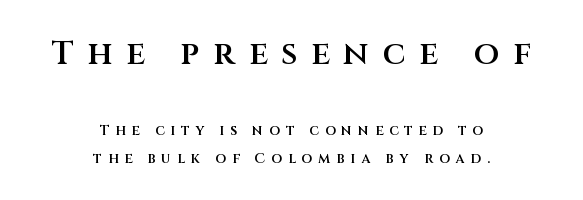
Q: Is the text bold? A: Semi-bold.
Q: Is the text italic (slanted)? A: No, it is upright.
Q: Is the typeface a serif or a sans-serif typeface? A: Sans-serif.
Q: Is the text underlined? A: No.
Q: How is the paragraph aligned? A: Centered.
Q: Is the spacing between letters normal or unusually wide? A: Unusually wide.
Q: Is the spacing between lines tight, normal or loose? A: Loose.
Q: Which block of text is set in a larger size, the first (top) or the second (bottom)? A: The first (top) one.
Q: Width (condensed, normal, or wide)? A: Normal.
Q: Stroke contrast? A: Medium.
Q: x-height? A: Large.
Q: Monospaced? A: No.
